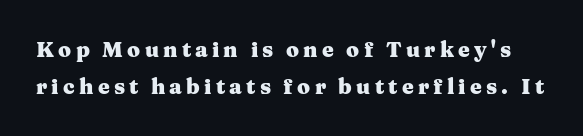
{"italic": "no", "bold": "yes", "underline": "no", "line_spacing_ratio": 1.75, "letter_spacing": "wide", "letter_spacing_em": 0.2, "glyph_px": 21}
